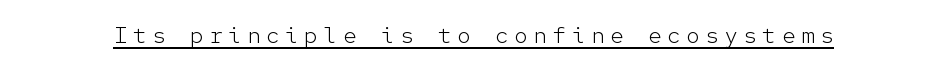
This sample carries an underscore along the baseline area. The rendering inserts visible extra space after every character. Does the lettering tilt? It doesn't — this is upright. Each stroke keeps to a modest, everyday thickness or less.
